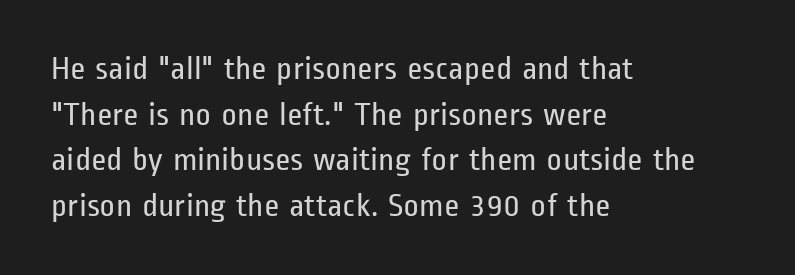
The image shows 33 px regular-weight, condensed sans-serif type, upright; set left-aligned, normal line spacing (1.38x), normal letter spacing, not underlined; low stroke contrast and a medium x-height.
